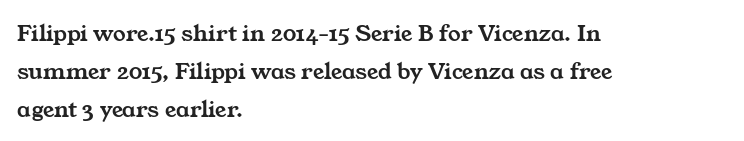
The image shows 25 px text type; set left-aligned, normal line spacing (1.52x), normal letter spacing, not underlined.
